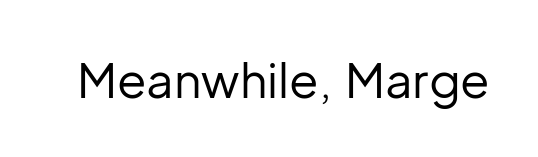
Q: Is the text bold? A: No.
Q: Is the text italic (slanted)? A: No, it is upright.
Q: Is the typeface a serif or a sans-serif typeface? A: Sans-serif.
Q: Is the text underlined? A: No.
Q: Is the spacing between letters normal or unusually wide? A: Normal.
Q: Width (condensed, normal, or wide)? A: Normal.
Q: Stroke contrast? A: Low.
Q: x-height? A: Medium.
Q: Monospaced? A: No.
